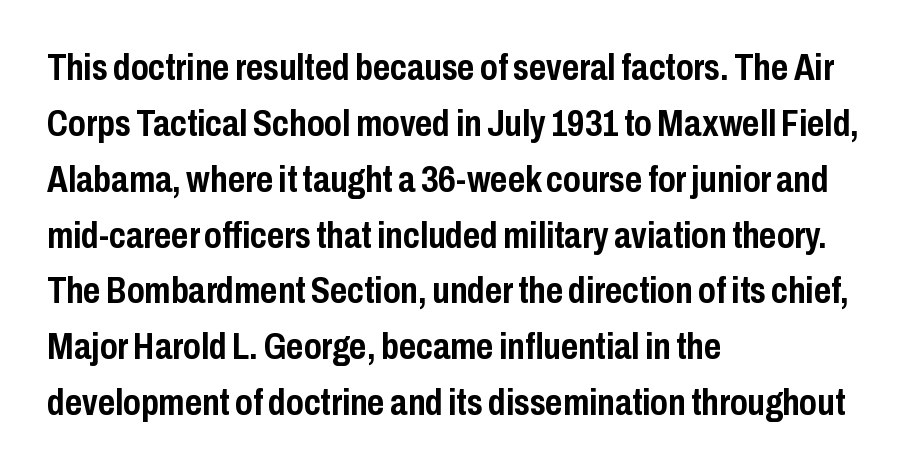
Q: Is the text bold? A: Yes.
Q: Is the text italic (slanted)? A: No, it is upright.
Q: Is the typeface a serif or a sans-serif typeface? A: Sans-serif.
Q: Is the text underlined? A: No.
Q: How is the paragraph aligned? A: Left-aligned.
Q: Is the spacing between letters normal or unusually wide? A: Normal.
Q: Is the spacing between lines tight, normal or loose? A: Normal.
Q: Width (condensed, normal, or wide)? A: Condensed.
Q: Stroke contrast? A: Low.
Q: x-height? A: Medium.
Q: Monospaced? A: No.
